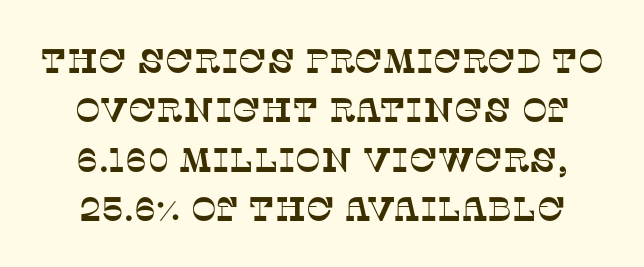
Vertically, the passage feels balanced, rows spaced as you'd expect. Standard letterfit; no display-style spreading of the glyphs. Looks like regular typesetting: each glyph gets only the width it needs. The text was rendered using a seriffed face with decorative stroke endings. The space beneath each line is pristine and unruled.
